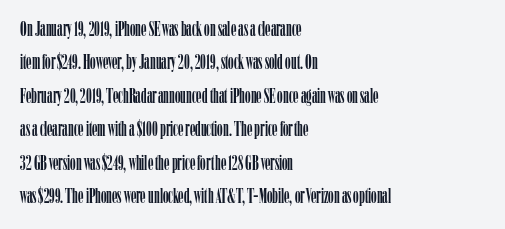
The image shows 22 px text type, upright; set left-aligned, normal line spacing (1.52x), normal letter spacing, not underlined.
